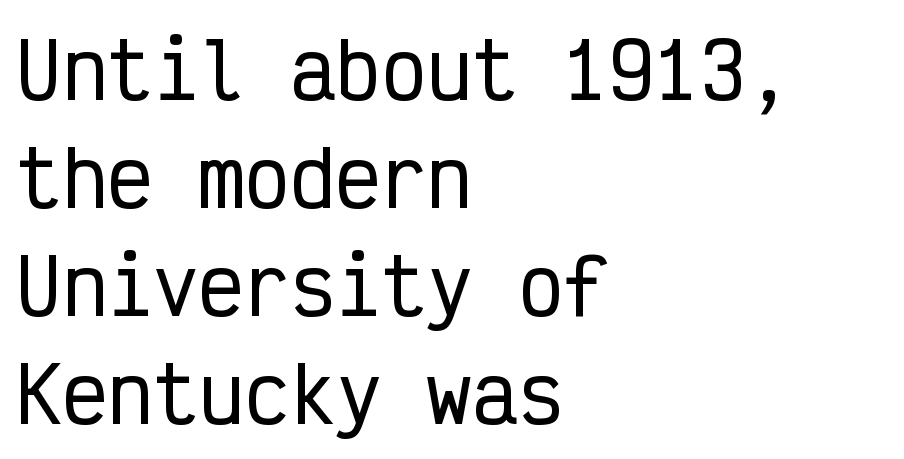
The image shows 76 px condensed sans-serif type, upright, monospaced; set left-aligned, normal line spacing (1.42x), normal letter spacing, not underlined; low stroke contrast and a medium x-height.
